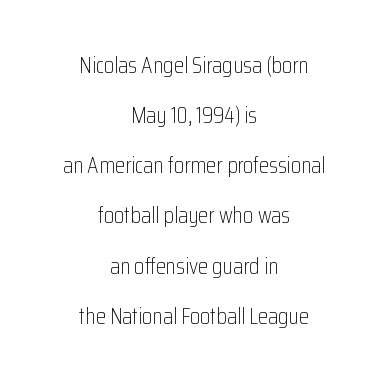
Q: Is the text bold? A: No.
Q: Is the text italic (slanted)? A: No, it is upright.
Q: Is the text underlined? A: No.
Q: How is the paragraph aligned? A: Centered.
Q: Is the spacing between letters normal or unusually wide? A: Normal.
Q: Is the spacing between lines tight, normal or loose? A: Loose.
